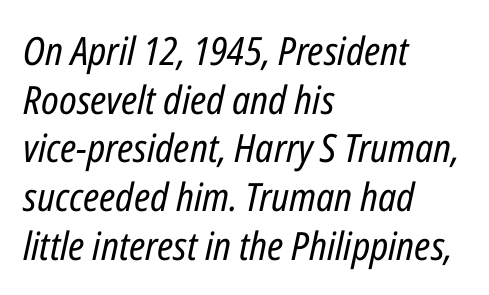
{"italic": "yes", "lean": "right", "slant_degrees": 12, "bold": "no", "weight": "regular", "width": "condensed", "stroke_contrast": "low", "x_height": "medium", "monospaced": "no", "underline": "no", "align": "left", "line_spacing": "normal", "line_spacing_ratio": 1.25, "letter_spacing": "normal", "letter_spacing_em": 0.0, "glyph_px": 39}
